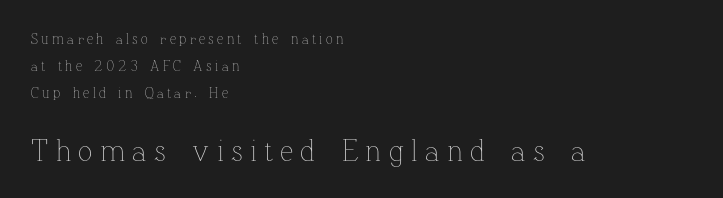
One-word summary of the alignment: left. The string is rendered with underlining switched off. In terms of posture, this sample is upright. Which chunk is bigger? The second one — the bottom block dwarfs the top. Someone cranked the tracking dial way up on this one. Is there much room between lines? Yes — plenty of vertical air separates them.
